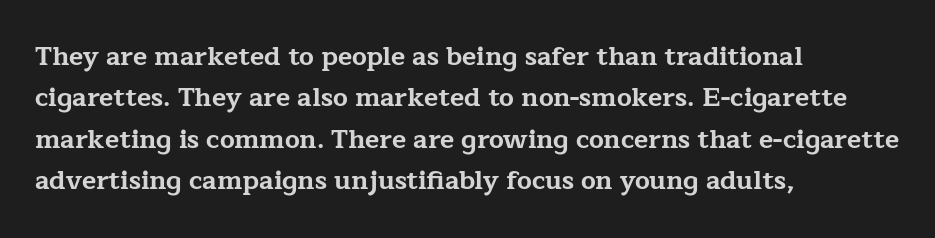
Q: Is the text bold? A: Yes.
Q: Is the text italic (slanted)? A: No, it is upright.
Q: Is the text underlined? A: No.
Q: How is the paragraph aligned? A: Left-aligned.
Q: Is the spacing between letters normal or unusually wide? A: Normal.
Q: Is the spacing between lines tight, normal or loose? A: Normal.
